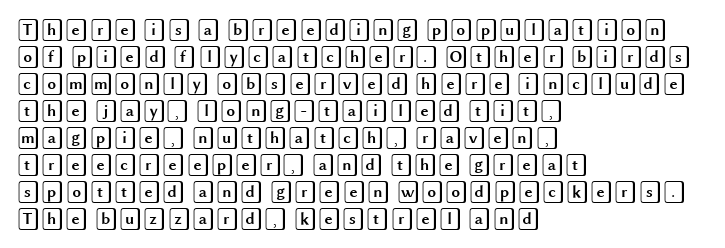
The image shows 22 px text type, upright; set left-aligned, line spacing 1.23x, normal letter spacing, not underlined.
